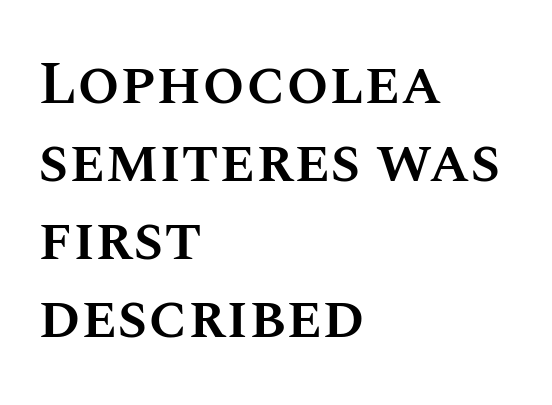
Short and long lines alike share a common starting point at left. Nobody drew a line under any word here. This sample has the flowing, uneven cadence of proportional lettering. Honestly, the letter spacing is just normal — you wouldn't notice it.
